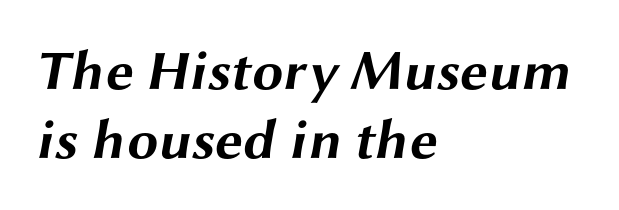
Descenders hang freely into open space. The setting favours the left margin, as ordinary paragraphs usually do. Plenty of ink on the page — the face is bold. The rendering shows plain stroke endings on the letterforms — a sans-serif design. This rendering leaves character spacing at its baseline value. Note the varied advance widths — an 'i' is clearly narrower than an 'm'.
